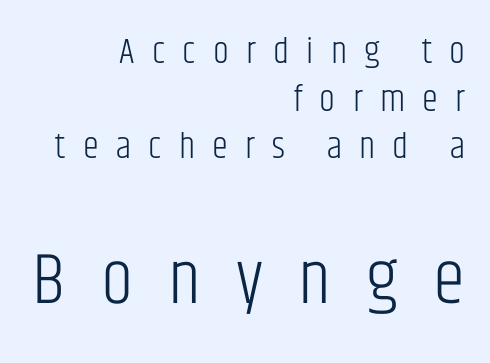
No italicization has been applied; the sample stays upright. The designer left line spacing at the default. I'd call this a sans setting — the letters go barefoot. Looks like regular typesetting: each glyph gets only the width it needs.
